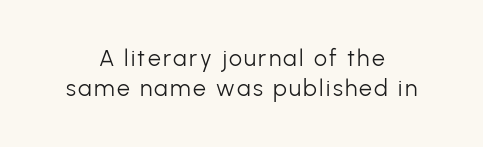
The space directly below the letters is spotless. Interline gaps are of average width in this sample. The passage shown is not bold in any degree. The axis of the letterforms is exactly vertical.
